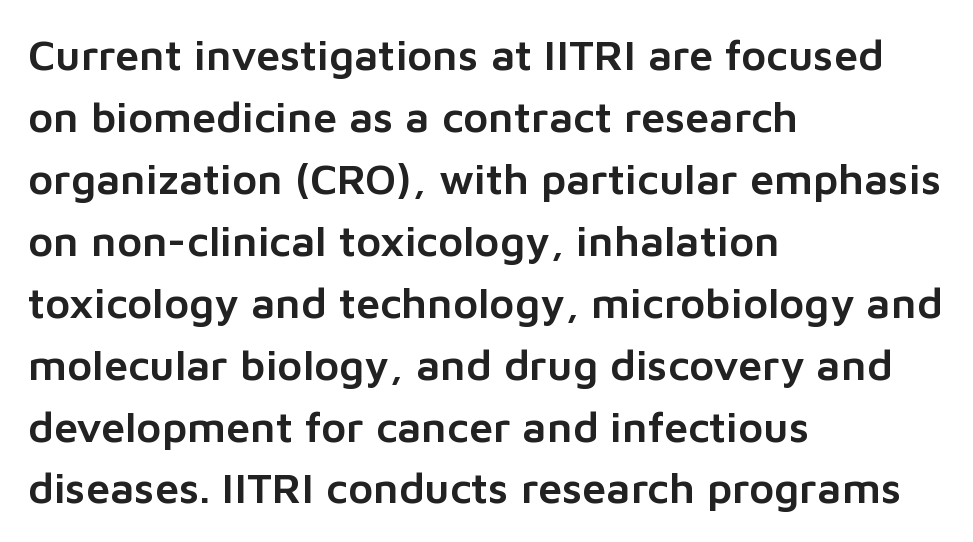
Q: Is the text italic (slanted)? A: No, it is upright.
Q: Is the typeface a serif or a sans-serif typeface? A: Sans-serif.
Q: Is the text underlined? A: No.
Q: How is the paragraph aligned? A: Left-aligned.
Q: Is the spacing between letters normal or unusually wide? A: Normal.
Q: Is the spacing between lines tight, normal or loose? A: Normal.
Q: Width (condensed, normal, or wide)? A: Normal.
Q: Stroke contrast? A: Low.
Q: x-height? A: Medium.
Q: Monospaced? A: No.
